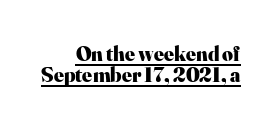
The image shows 21 px bold type, upright; set right-aligned, tight line spacing (0.99x), normal letter spacing, underlined.
